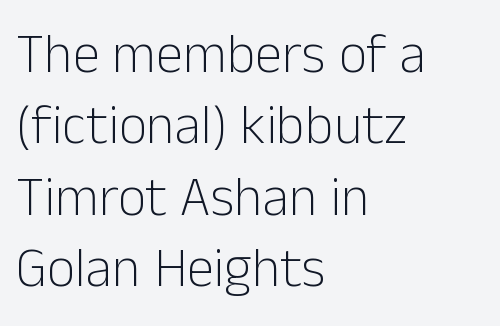
Regarding serifs, this sample does without them. In CSS terms this would be text-align: left. This sample keeps an unexceptional amount of space between lines. No extra tracking has been applied to these lines. Descenders are the only things crossing below the line. Spacing verdict: proportional, widths tailored to each character.
